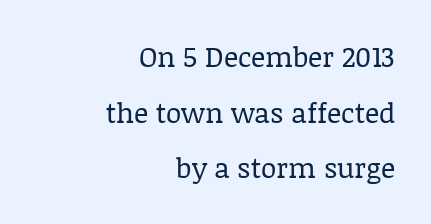
The image shows 28 px regular-weight serif type, upright; set right-aligned, loose line spacing (1.99x), normal letter spacing, not underlined; low stroke contrast and a large x-height.
